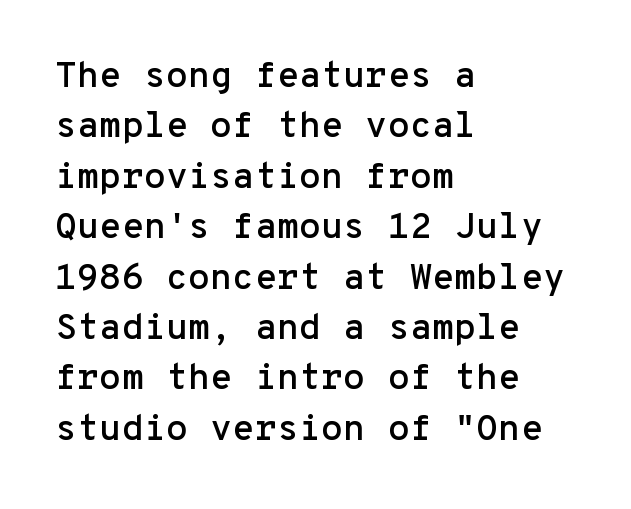
The image shows 36 px sans-serif type, upright, monospaced; set left-aligned, normal line spacing (1.4x), normal letter spacing, not underlined; low stroke contrast and a medium x-height.
